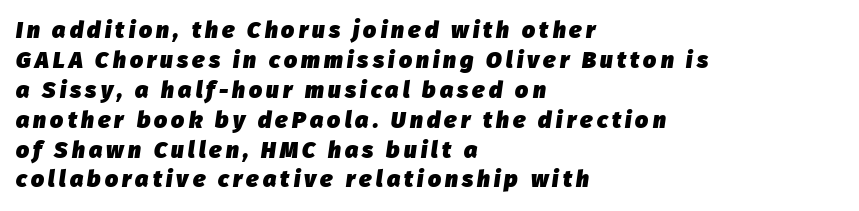
Q: Is the text bold? A: Yes.
Q: Is the text italic (slanted)? A: Yes, it leans right by about 8 degrees.
Q: Is the text underlined? A: No.
Q: How is the paragraph aligned? A: Left-aligned.
Q: Is the spacing between lines tight, normal or loose? A: Normal.
